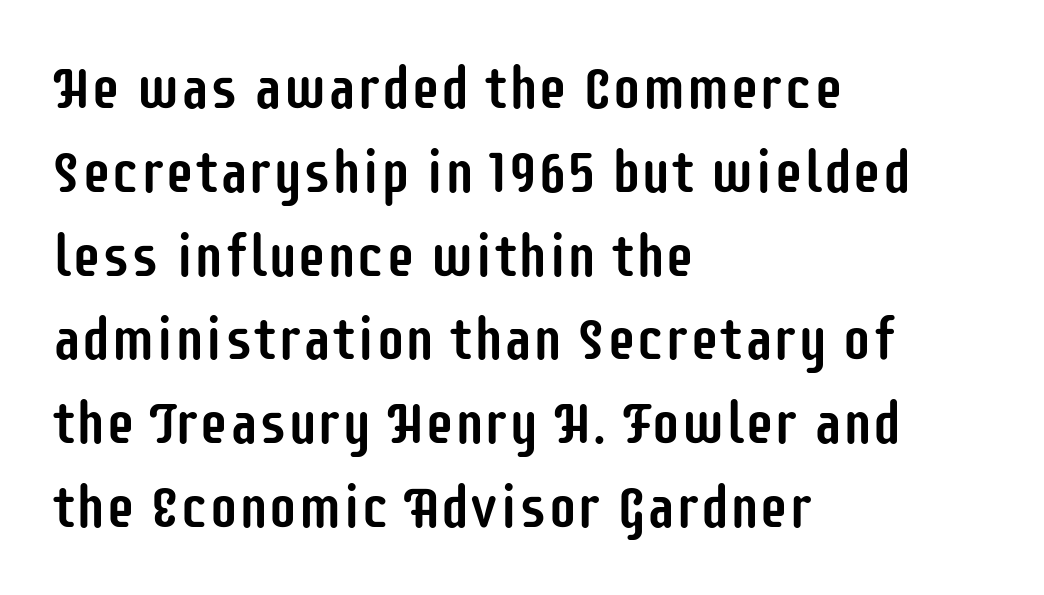
The paragraph shown leans on its left margin. The line texture is even and compact thanks to regular tracking. Stroke terminals: plain, sans-serif. Just letters on the line, the space beneath them empty.
